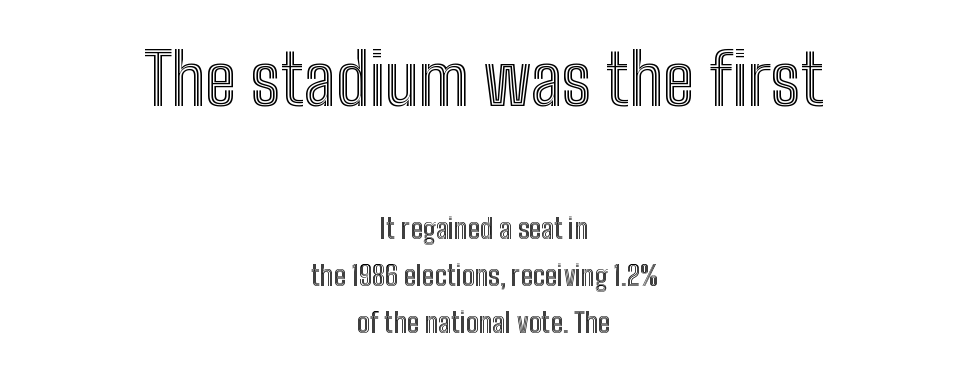
{"italic": "no", "width": "condensed", "x_height": "medium", "monospaced": "no", "underline": "no", "align": "center", "line_spacing": "normal", "line_spacing_ratio": 1.67, "letter_spacing": "normal", "letter_spacing_em": 0.0, "larger_block": "first", "size_ratio": 2.54, "glyph_px": 71}
